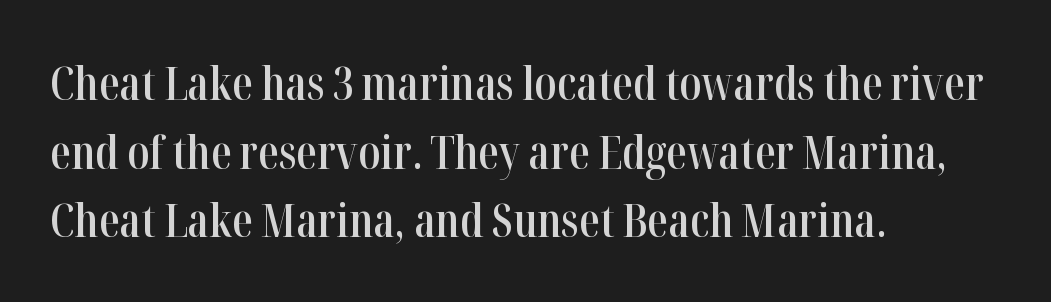
Q: Is the text bold? A: Semi-bold.
Q: Is the text italic (slanted)? A: No, it is upright.
Q: Is the typeface a serif or a sans-serif typeface? A: Serif.
Q: Is the text underlined? A: No.
Q: How is the paragraph aligned? A: Left-aligned.
Q: Is the spacing between letters normal or unusually wide? A: Normal.
Q: Is the spacing between lines tight, normal or loose? A: Normal.
Q: Width (condensed, normal, or wide)? A: Condensed.
Q: Stroke contrast? A: High.
Q: x-height? A: Medium.
Q: Monospaced? A: No.
